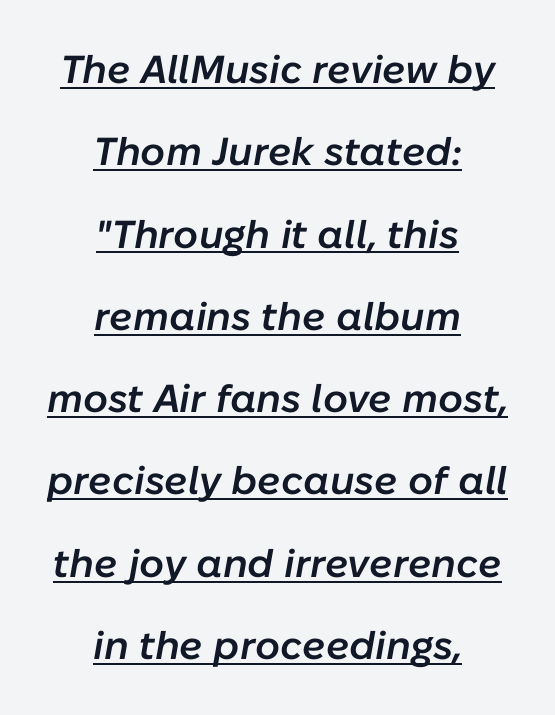
{"italic": "yes", "lean": "right", "slant_degrees": 10, "bold": "semi", "weight": "semibold", "width": "normal", "stroke_contrast": "low", "x_height": "medium", "monospaced": "no", "underline": "yes", "align": "center", "line_spacing": "loose", "line_spacing_ratio": 2.11, "letter_spacing": "normal", "letter_spacing_em": 0.0, "glyph_px": 39}
